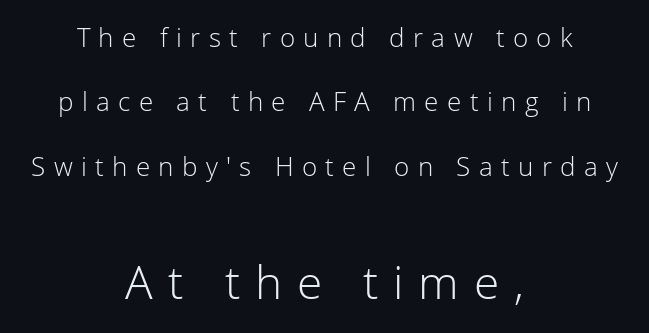
{"serif": "no", "italic": "no", "bold": "no", "weight": "light", "width": "normal", "stroke_contrast": "low", "x_height": "medium", "monospaced": "no", "underline": "no", "align": "center", "line_spacing": "loose", "line_spacing_ratio": 2.48, "letter_spacing": "wide", "letter_spacing_em": 0.32, "larger_block": "second", "size_ratio": 1.77, "glyph_px": 46}
